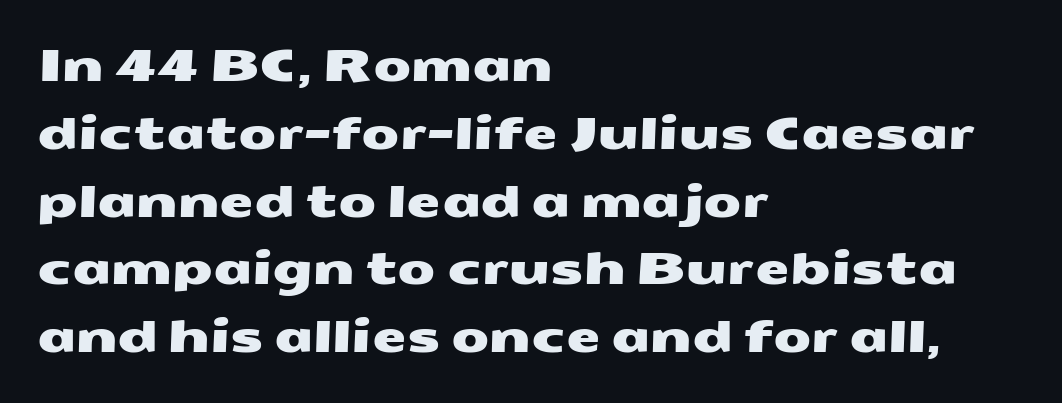
{"serif": "no", "width": "wide", "stroke_contrast": "medium", "x_height": "medium", "monospaced": "no", "underline": "no", "align": "left", "line_spacing": "normal", "line_spacing_ratio": 1.54, "letter_spacing": "normal", "letter_spacing_em": 0.0, "glyph_px": 44}
